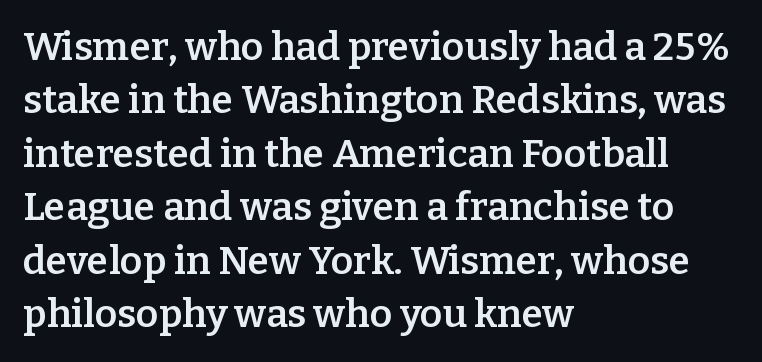
{"serif": "yes", "italic": "no", "bold": "semi", "weight": "semibold", "width": "normal", "stroke_contrast": "low", "x_height": "medium", "monospaced": "no", "underline": "no", "align": "left", "line_spacing": "normal", "line_spacing_ratio": 1.37, "letter_spacing": "normal", "letter_spacing_em": 0.0, "glyph_px": 39}
